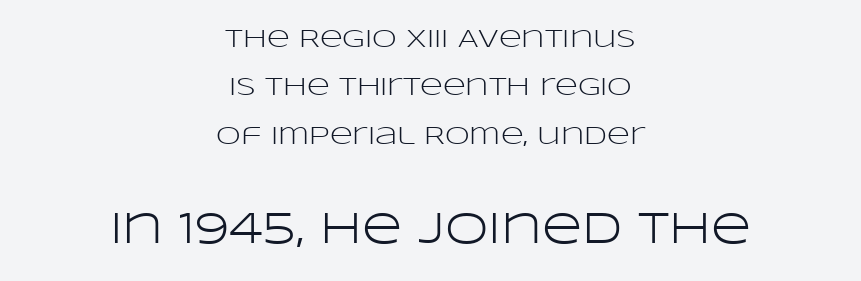
Widely set lines give the paragraph a tall, airy silhouette. The baseline area is clear. This rendering uses center alignment, leaving both contours irregular but symmetric. Size hierarchy here favors the trailing block over the leading one. This is the regular roman posture of the typeface.
